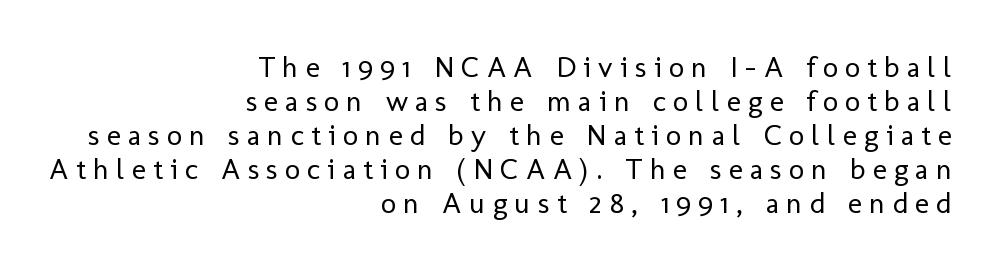
The image shows 30 px regular-weight sans-serif type, upright; set right-aligned, tight line spacing (1.13x), unusually wide letter spacing (+0.24 em), not underlined; low stroke contrast and a medium x-height.
